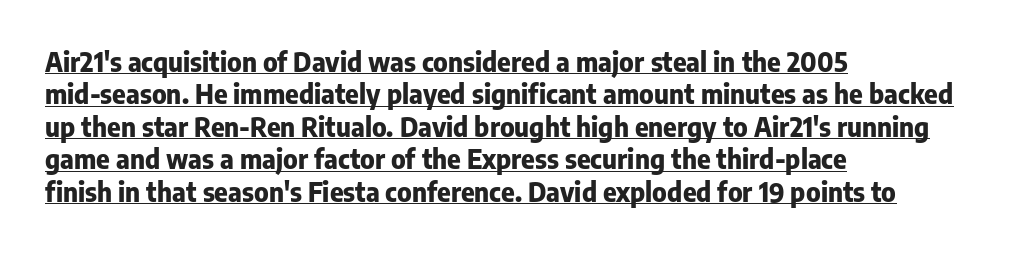
Each word holds together tightly as a unit, with standard inter-letter gaps. Whoever set this chose a conventional vertical rhythm. Heft: maximum for text — a bold. No italicization has been applied; the sample stays upright.
